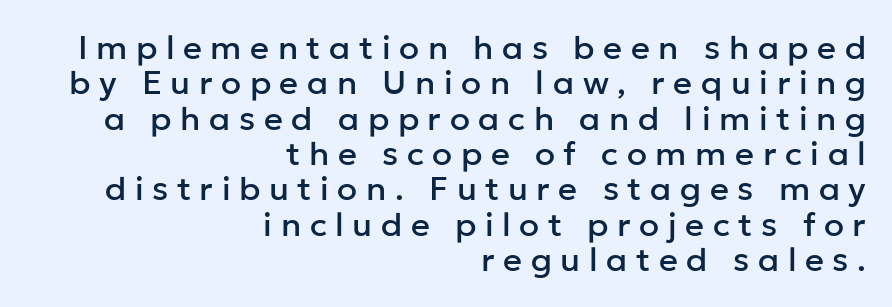
Q: Is the text italic (slanted)? A: No, it is upright.
Q: Is the typeface a serif or a sans-serif typeface? A: Sans-serif.
Q: Is the text underlined? A: No.
Q: How is the paragraph aligned? A: Right-aligned.
Q: Is the spacing between letters normal or unusually wide? A: Unusually wide.
Q: Is the spacing between lines tight, normal or loose? A: Tight.
Q: Width (condensed, normal, or wide)? A: Normal.
Q: Stroke contrast? A: Low.
Q: x-height? A: Medium.
Q: Monospaced? A: No.
